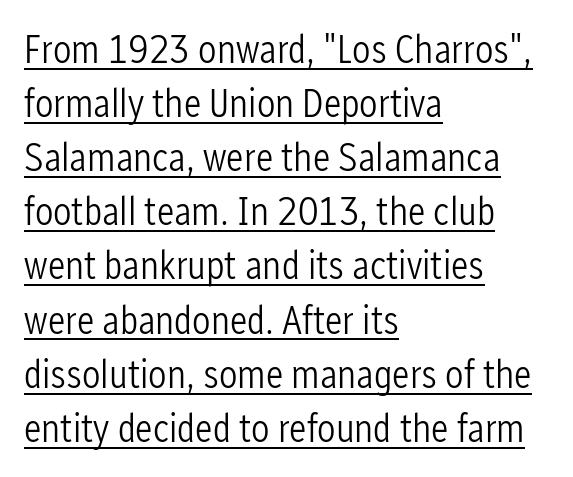
Q: Is the text bold? A: No.
Q: Is the text italic (slanted)? A: No, it is upright.
Q: Is the typeface a serif or a sans-serif typeface? A: Sans-serif.
Q: Is the text underlined? A: Yes.
Q: How is the paragraph aligned? A: Left-aligned.
Q: Is the spacing between letters normal or unusually wide? A: Normal.
Q: Is the spacing between lines tight, normal or loose? A: Normal.
Q: Width (condensed, normal, or wide)? A: Condensed.
Q: Stroke contrast? A: Low.
Q: x-height? A: Medium.
Q: Monospaced? A: No.
